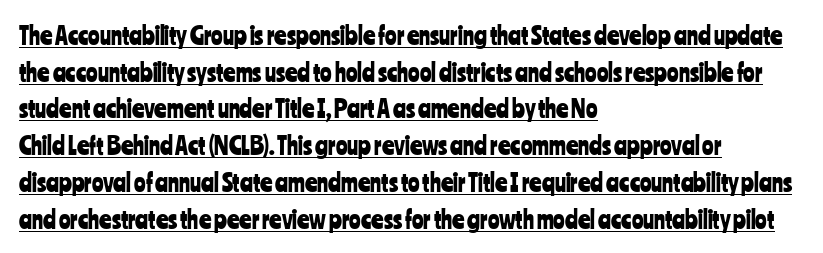
The horizontal fit of the characters is conventional and even. Underline: present. Regular leading. These lines were composed using upright roman letters.
